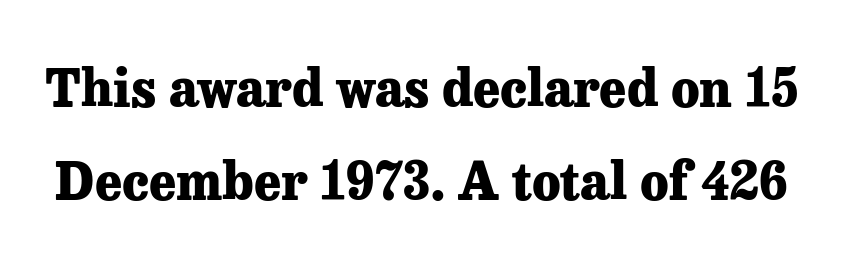
The image shows 51 px heavy serif type, upright; set line spacing 1.82x, normal letter spacing, not underlined; low stroke contrast and a medium x-height.
